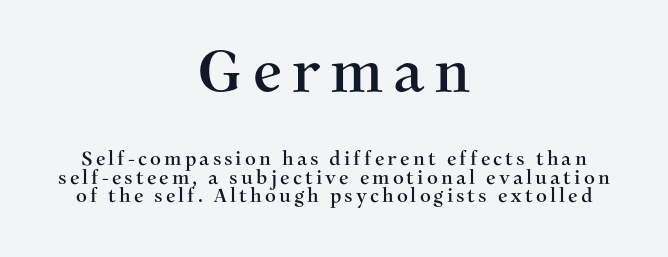
{"serif": "yes", "italic": "no", "width": "normal", "stroke_contrast": "medium", "x_height": "medium", "monospaced": "no", "underline": "no", "align": "center", "line_spacing": "tight", "line_spacing_ratio": 0.98, "larger_block": "first", "size_ratio": 3.05, "glyph_px": 58}
